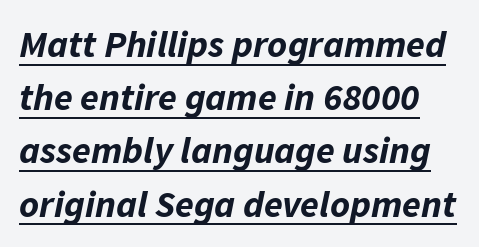
Q: Is the text bold? A: Yes.
Q: Is the text italic (slanted)? A: Yes, it leans right by about 11 degrees.
Q: Is the text underlined? A: Yes.
Q: Is the spacing between letters normal or unusually wide? A: Normal.
Q: Is the spacing between lines tight, normal or loose? A: Normal.
Q: Width (condensed, normal, or wide)? A: Normal.
Q: Stroke contrast? A: Low.
Q: x-height? A: Medium.
Q: Monospaced? A: No.
